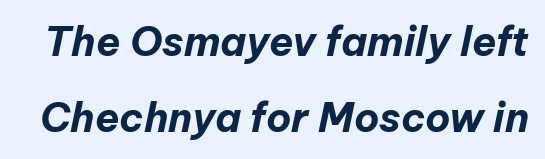
{"italic": "yes", "lean": "right", "slant_degrees": 12, "bold": "yes", "weight": "bold", "width": "normal", "stroke_contrast": "low", "x_height": "medium", "monospaced": "no", "underline": "no", "line_spacing": "loose", "line_spacing_ratio": 1.9, "letter_spacing": "normal", "letter_spacing_em": 0.0, "glyph_px": 40}
